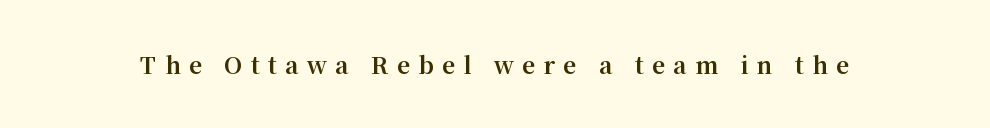
Q: Is the text bold? A: Yes.
Q: Is the text italic (slanted)? A: No, it is upright.
Q: Is the text underlined? A: No.
Q: Is the spacing between letters normal or unusually wide? A: Unusually wide.
